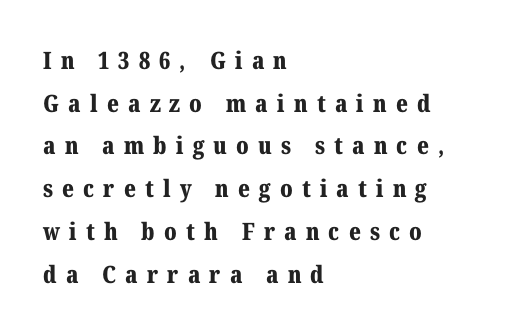
Q: Is the text bold? A: Yes.
Q: Is the text italic (slanted)? A: No, it is upright.
Q: Is the text underlined? A: No.
Q: How is the paragraph aligned? A: Left-aligned.
Q: Is the spacing between letters normal or unusually wide? A: Unusually wide.
